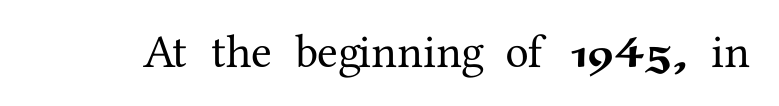
Q: Is the text italic (slanted)? A: No, it is upright.
Q: Is the typeface a serif or a sans-serif typeface? A: Serif.
Q: Is the text underlined? A: No.
Q: Is the spacing between letters normal or unusually wide? A: Normal.
Q: Width (condensed, normal, or wide)? A: Normal.
Q: Stroke contrast? A: Medium.
Q: x-height? A: Medium.
Q: Monospaced? A: No.
